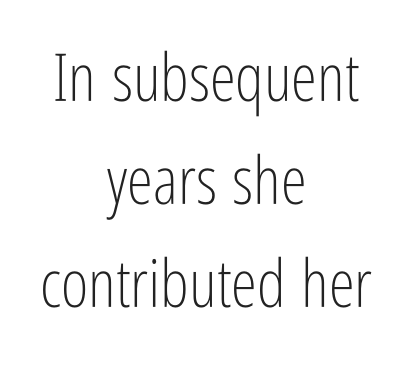
The glyphs in this specimen are sans serif. Think of a printed novel: that variable character pitch is what you see here. The letters look calm and open, with moderate or lighter stems. Italic? Not at all — the glyphs are vertical. Has an underline been added? It has not. The passage shown stacks its lines at a standard gap.
